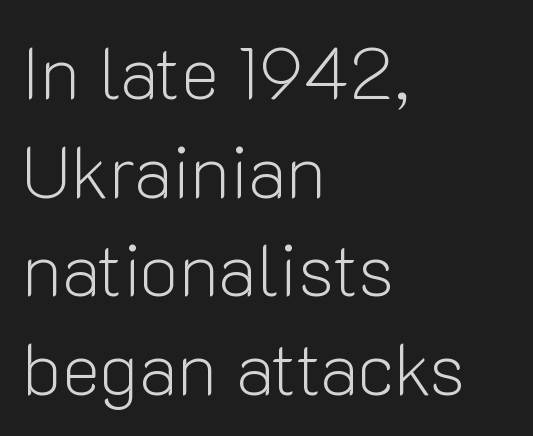
{"serif": "no", "italic": "no", "bold": "no", "weight": "light", "width": "normal", "stroke_contrast": "low", "x_height": "medium", "monospaced": "no", "underline": "no", "align": "left", "line_spacing": "normal", "line_spacing_ratio": 1.35, "letter_spacing": "normal", "letter_spacing_em": 0.0, "glyph_px": 73}
